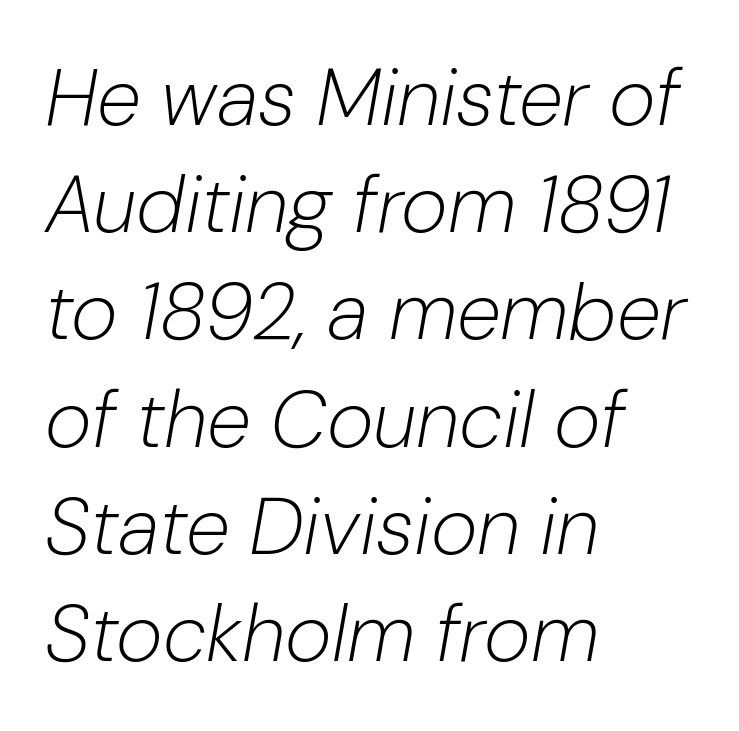
Q: Is the text bold? A: No.
Q: Is the text italic (slanted)? A: Yes, it leans right by about 10 degrees.
Q: Is the text underlined? A: No.
Q: How is the paragraph aligned? A: Left-aligned.
Q: Is the spacing between letters normal or unusually wide? A: Normal.
Q: Is the spacing between lines tight, normal or loose? A: Normal.
Q: Width (condensed, normal, or wide)? A: Normal.
Q: Stroke contrast? A: Low.
Q: x-height? A: Medium.
Q: Monospaced? A: No.
